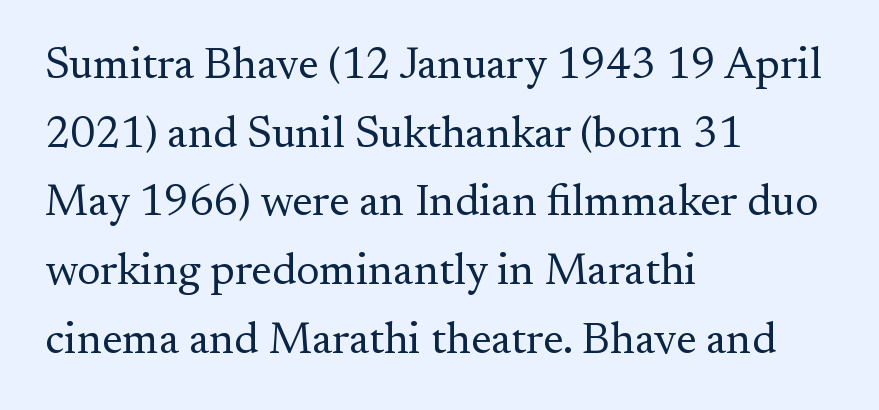
Summary of weight: not heavy and not bold. Does the type have serifs? Yes, each stem ends in a small foot. Think of a printed novel: that variable character pitch is what you see here. The strip under each line holds only bare page. The lettering stays uniformly vertical, giving the passage a roman look.
